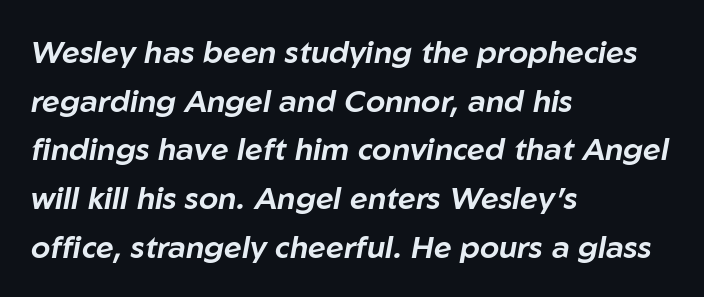
The image shows 31 px text type, italic (leaning right); set left-aligned, normal line spacing (1.57x), normal letter spacing, not underlined; low stroke contrast and a medium x-height.
